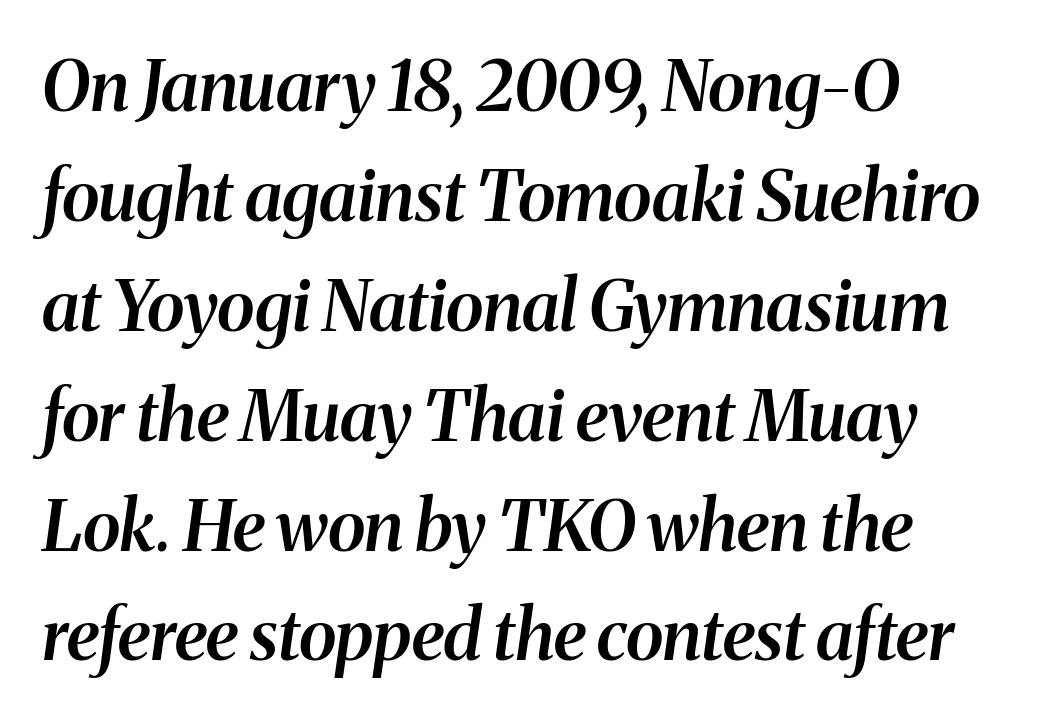
Q: Is the text bold? A: Semi-bold.
Q: Is the text italic (slanted)? A: Yes, it leans right by about 8 degrees.
Q: Is the typeface a serif or a sans-serif typeface? A: Serif.
Q: Is the text underlined? A: No.
Q: How is the paragraph aligned? A: Left-aligned.
Q: Is the spacing between letters normal or unusually wide? A: Normal.
Q: Is the spacing between lines tight, normal or loose? A: Normal.
Q: Width (condensed, normal, or wide)? A: Normal.
Q: Stroke contrast? A: Medium.
Q: x-height? A: Medium.
Q: Monospaced? A: No.
